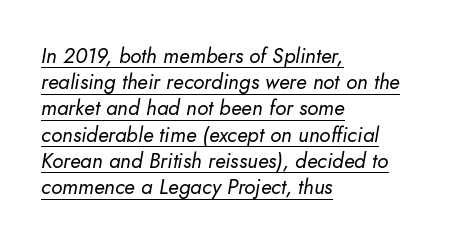
{"italic": "yes", "lean": "right", "slant_degrees": 10, "bold": "no", "underline": "yes", "align": "left", "line_spacing": "normal", "line_spacing_ratio": 1.25, "letter_spacing": "normal", "letter_spacing_em": 0.0, "glyph_px": 21}
